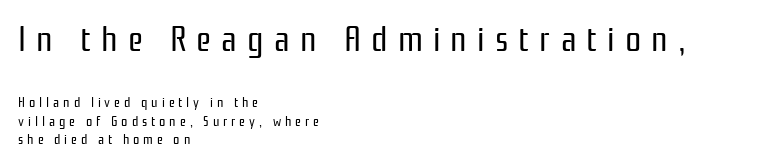
{"serif": "no", "italic": "no", "bold": "no", "weight": "regular", "width": "condensed", "stroke_contrast": "low", "x_height": "medium", "monospaced": "no", "underline": "no", "align": "left", "line_spacing": "normal", "line_spacing_ratio": 1.32, "letter_spacing": "wide", "letter_spacing_em": 0.28, "larger_block": "first", "size_ratio": 2.57, "glyph_px": 36}
